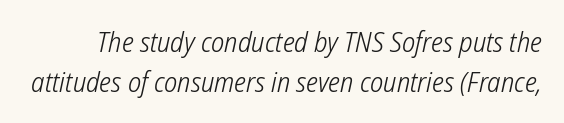
Q: Is the text bold? A: No.
Q: Is the typeface a serif or a sans-serif typeface? A: Sans-serif.
Q: Is the text underlined? A: No.
Q: Is the spacing between letters normal or unusually wide? A: Normal.
Q: Is the spacing between lines tight, normal or loose? A: Normal.
Q: Width (condensed, normal, or wide)? A: Condensed.
Q: Stroke contrast? A: Low.
Q: x-height? A: Medium.
Q: Monospaced? A: No.
